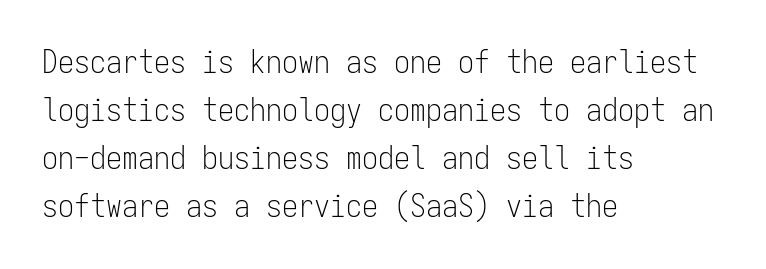
The image shows 32 px light, condensed sans-serif type, upright, monospaced; set left-aligned, normal line spacing (1.5x), normal letter spacing, not underlined; low stroke contrast and a medium x-height.
